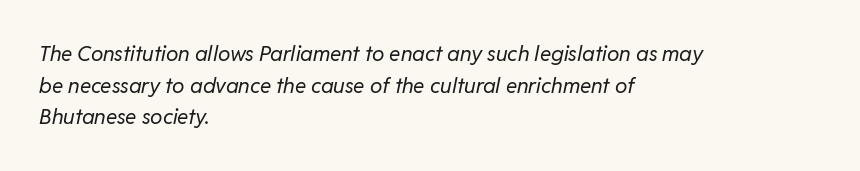
The paragraph has a hard left edge and a soft right edge. Quick note: underline off. Slanted lettering throughout. The gaps between neighbouring characters are ordinary and unremarkable.
